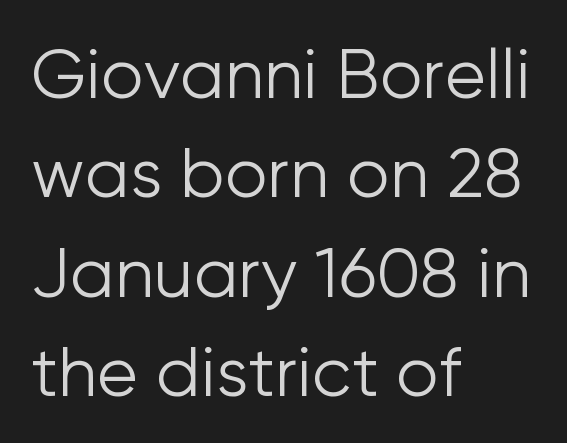
Q: Is the text bold? A: No.
Q: Is the text italic (slanted)? A: No, it is upright.
Q: Is the typeface a serif or a sans-serif typeface? A: Sans-serif.
Q: Is the text underlined? A: No.
Q: How is the paragraph aligned? A: Left-aligned.
Q: Is the spacing between letters normal or unusually wide? A: Normal.
Q: Is the spacing between lines tight, normal or loose? A: Normal.
Q: Width (condensed, normal, or wide)? A: Normal.
Q: Stroke contrast? A: Low.
Q: x-height? A: Medium.
Q: Monospaced? A: No.
